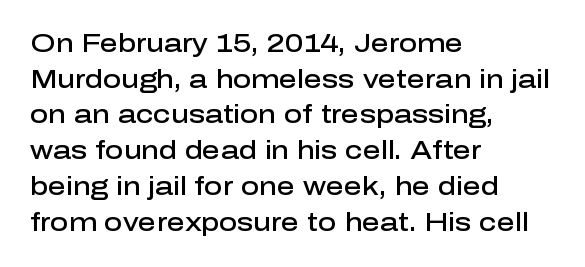
{"italic": "no", "bold": "semi", "underline": "no", "align": "left", "line_spacing": "normal", "line_spacing_ratio": 1.43, "letter_spacing": "normal", "letter_spacing_em": 0.0, "glyph_px": 25}
